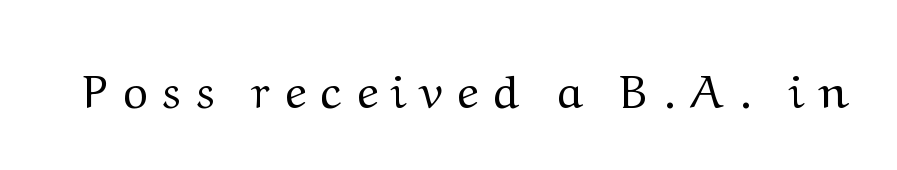
The image shows 47 px regular-weight serif type, upright; set unusually wide letter spacing (+0.34 em), not underlined; medium stroke contrast and a medium x-height.
